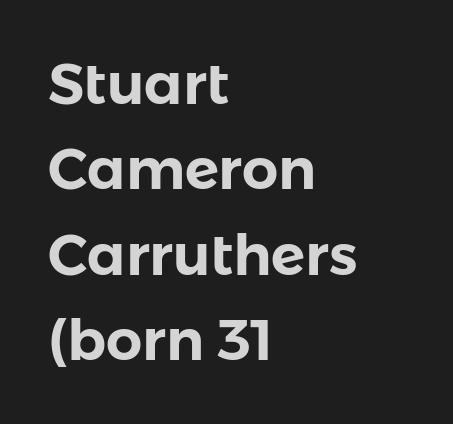
Any mark beneath the type? The region is blank. Notice how descenders clear the ascenders below comfortably — that's standard leading. To sum up the face: it is a sans, with no serifs. This sample has the flowing, uneven cadence of proportional lettering. Posture: vertical. Left-aligned paragraph, ragged on the right.
